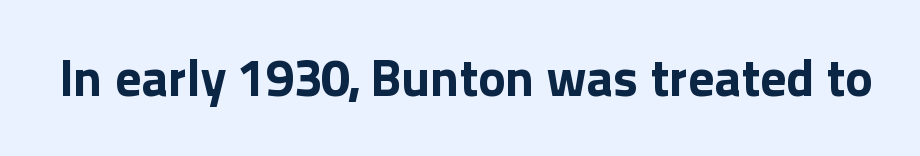
The image shows 52 px bold sans-serif type, upright; set normal letter spacing, not underlined; a medium x-height.
